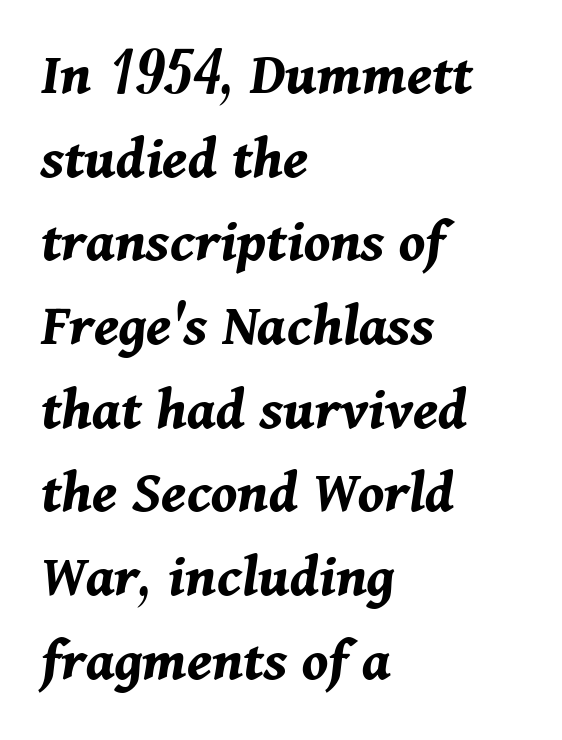
{"italic": "yes", "lean": "right", "slant_degrees": 11, "bold": "yes", "weight": "bold", "width": "normal", "stroke_contrast": "medium", "x_height": "medium", "monospaced": "no", "underline": "no", "align": "left", "line_spacing": "normal", "line_spacing_ratio": 1.35, "letter_spacing": "normal", "letter_spacing_em": 0.0, "glyph_px": 62}
